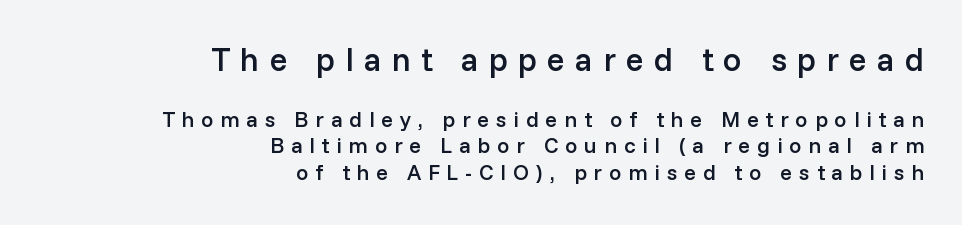
{"serif": "no", "italic": "no", "bold": "semi", "weight": "semibold", "width": "normal", "stroke_contrast": "low", "x_height": "medium", "monospaced": "no", "underline": "no", "align": "right", "line_spacing_ratio": 1.22, "letter_spacing": "wide", "letter_spacing_em": 0.31, "larger_block": "first", "size_ratio": 1.5, "glyph_px": 33}
